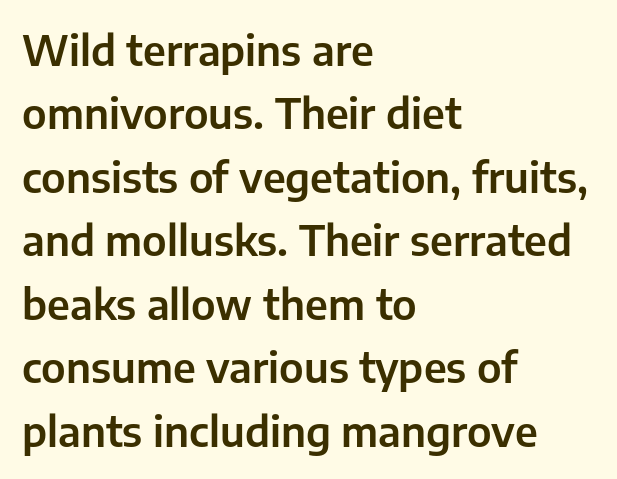
{"serif": "no", "italic": "no", "width": "normal", "stroke_contrast": "low", "x_height": "medium", "monospaced": "no", "underline": "no", "align": "left", "line_spacing": "normal", "line_spacing_ratio": 1.51, "letter_spacing": "normal", "letter_spacing_em": 0.0, "glyph_px": 42}
